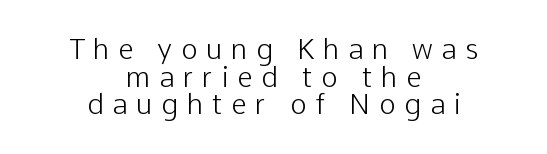
The image shows 28 px light sans-serif type, upright; set centered, tight line spacing (0.99x), unusually wide letter spacing (+0.31 em), not underlined; low stroke contrast and a medium x-height.
